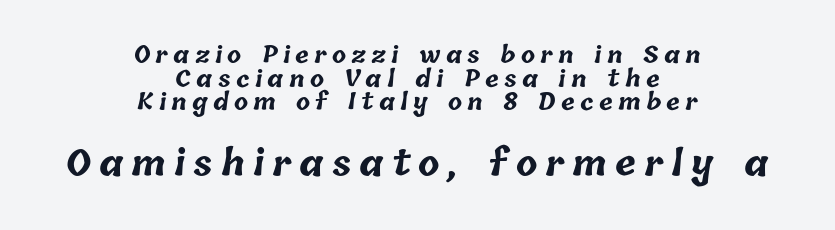
{"bold": "yes", "weight": "bold", "width": "normal", "stroke_contrast": "low", "x_height": "medium", "monospaced": "no", "underline": "no", "align": "center", "line_spacing": "tight", "line_spacing_ratio": 1.03, "letter_spacing": "wide", "letter_spacing_em": 0.23, "larger_block": "second", "size_ratio": 1.52, "glyph_px": 35}
